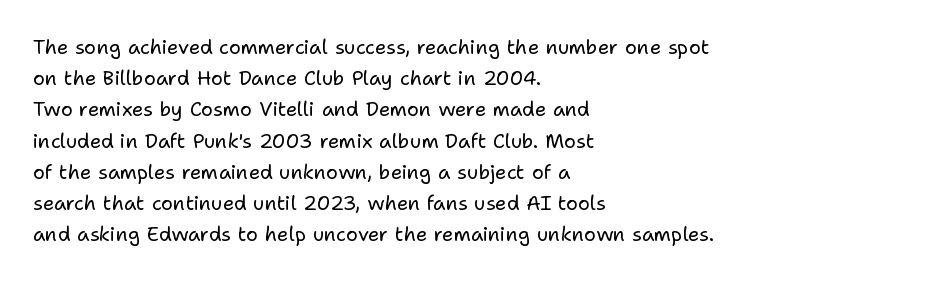
The image shows 20 px text type, upright; set left-aligned, normal line spacing (1.56x), normal letter spacing, not underlined.
